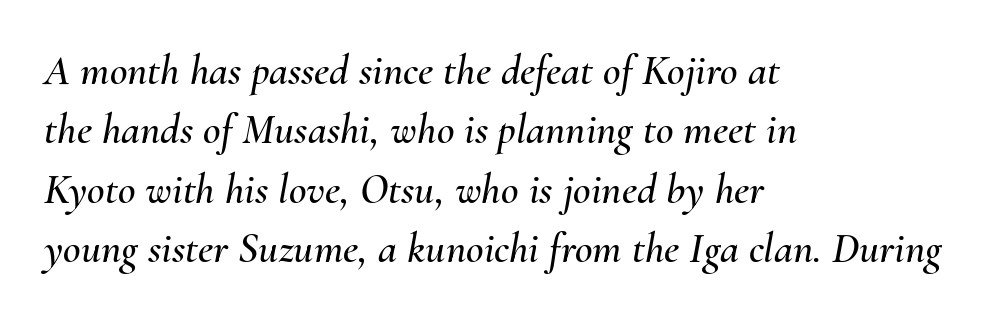
Italic? Definitely — the glyphs are oblique. Has an underline been added? It has not. Caption: multi-line text, flush left, ragged right. This sample has the flowing, uneven cadence of proportional lettering.
